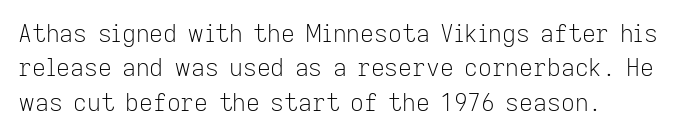
Vertical stems look standard width or narrower in stroke. Default kerning and tracking; the words read as compact shapes. These lines are set flush left with a ragged right edge. The baseline area is clear.
